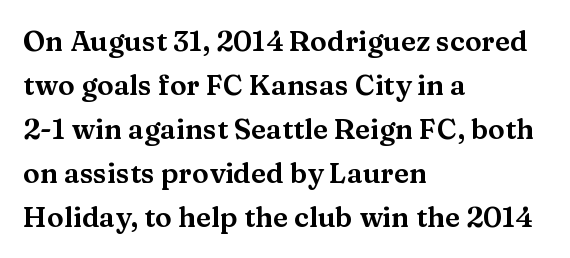
{"serif": "yes", "italic": "no", "width": "wide", "stroke_contrast": "medium", "x_height": "medium", "monospaced": "no", "underline": "no", "align": "left", "line_spacing": "normal", "line_spacing_ratio": 1.57, "letter_spacing": "normal", "letter_spacing_em": 0.0, "glyph_px": 28}
